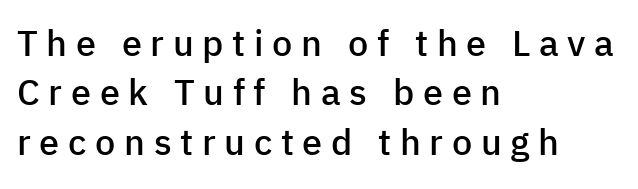
Q: Is the text bold? A: Semi-bold.
Q: Is the text italic (slanted)? A: No, it is upright.
Q: Is the typeface a serif or a sans-serif typeface? A: Sans-serif.
Q: Is the text underlined? A: No.
Q: How is the paragraph aligned? A: Left-aligned.
Q: Is the spacing between letters normal or unusually wide? A: Unusually wide.
Q: Is the spacing between lines tight, normal or loose? A: Normal.
Q: Width (condensed, normal, or wide)? A: Normal.
Q: Stroke contrast? A: Low.
Q: x-height? A: Medium.
Q: Monospaced? A: No.
